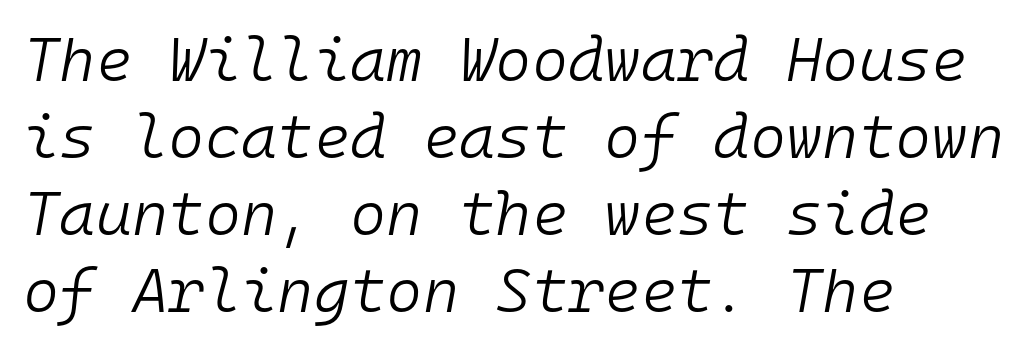
Between one letter and the next there's only the usual sliver of space. It's the slanting kind of type. Notice how the passage keeps a crisp vertical edge on the left only. The font sits on the lighter half of the weight spectrum, regular included. This sample has the even, mechanical cadence of fixed-width lettering.
